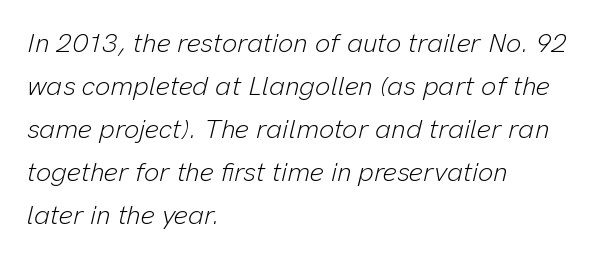
The image shows 27 px text type, italic (leaning right); set left-aligned, normal line spacing (1.59x), normal letter spacing, not underlined.
